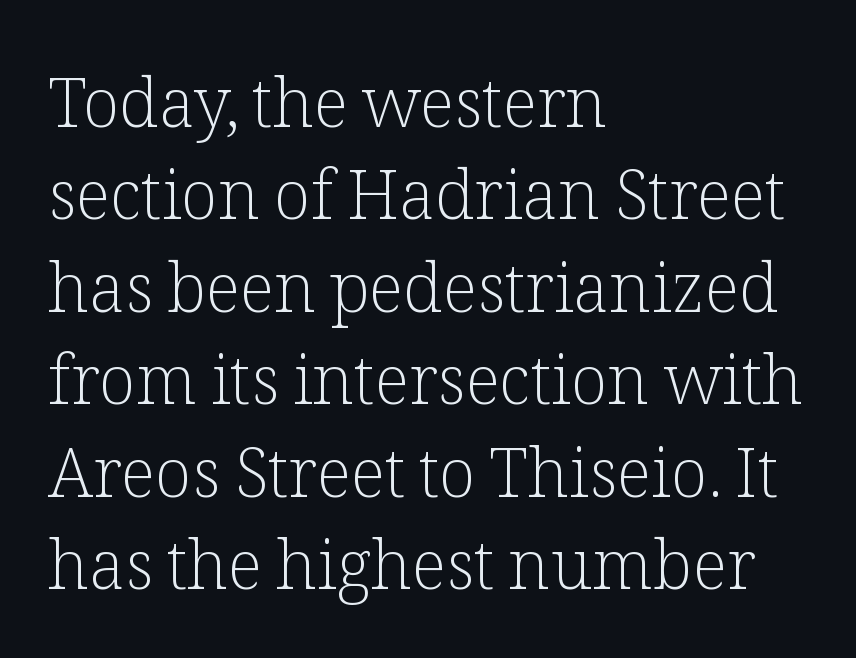
The letters look calm and open, with moderate or lighter stems. Nobody touched the tracking dial on this one. Little horizontal feet cap the strokes, marking this as serif type. The passage shown is typed in a proportional face where columns would drift. The lines in this sample share a left origin and differ only in where they stop.
